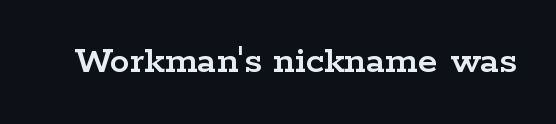
The image shows 40 px wide serif type, upright; set normal letter spacing, not underlined; low stroke contrast and a medium x-height.
